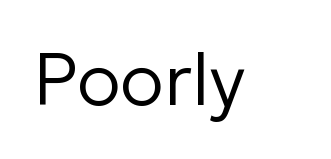
Notice how the stems are strictly vertical — no italics here. There is no visible air inserted between adjacent glyphs. Look at the bottom of the vertical strokes: they stop flat, with no serifs. The font is comparable to plain body text, perhaps lighter. Anything drawn beneath the words? Only blank space.
